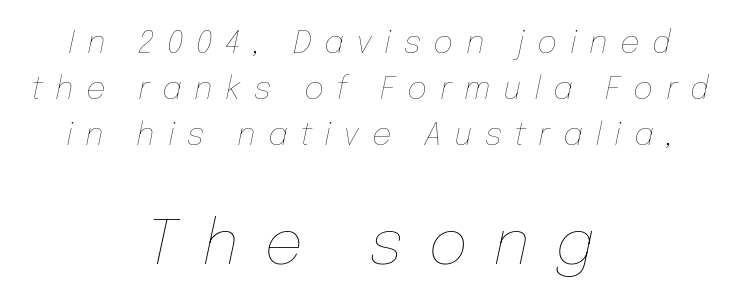
{"italic": "yes", "lean": "right", "slant_degrees": 12, "bold": "no", "weight": "thin", "width": "normal", "stroke_contrast": "low", "x_height": "medium", "monospaced": "no", "underline": "no", "align": "center", "line_spacing": "normal", "line_spacing_ratio": 1.48, "letter_spacing": "wide", "letter_spacing_em": 0.4, "larger_block": "second", "size_ratio": 2.0, "glyph_px": 62}
